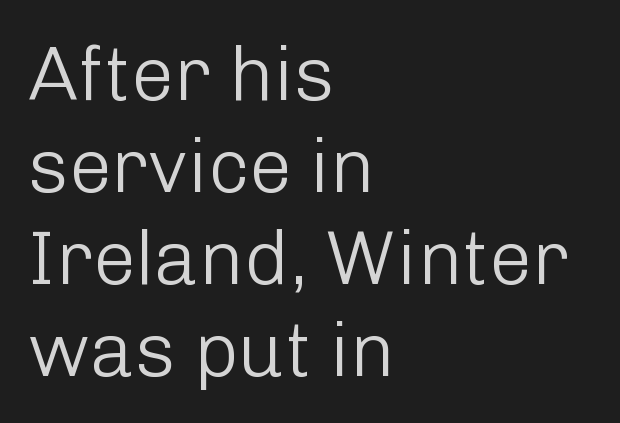
Q: Is the text bold? A: No.
Q: Is the text italic (slanted)? A: No, it is upright.
Q: Is the typeface a serif or a sans-serif typeface? A: Sans-serif.
Q: Is the text underlined? A: No.
Q: How is the paragraph aligned? A: Left-aligned.
Q: Is the spacing between letters normal or unusually wide? A: Normal.
Q: Width (condensed, normal, or wide)? A: Normal.
Q: Stroke contrast? A: Low.
Q: x-height? A: Medium.
Q: Monospaced? A: No.
